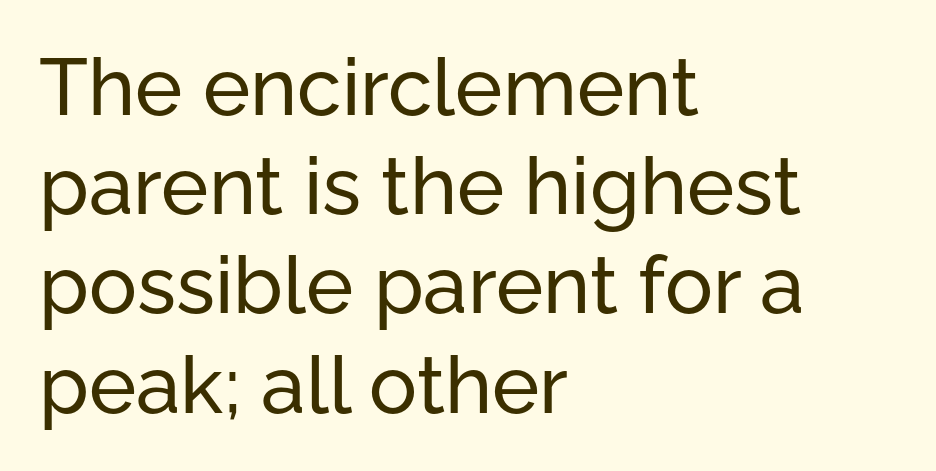
Each line starts at the same left margin while the right side varies. Look at the tracking — it's just the regular setting, nothing added. It's the straight-up-and-down kind of type. Note the varied advance widths — an 'i' is clearly narrower than an 'm'.
